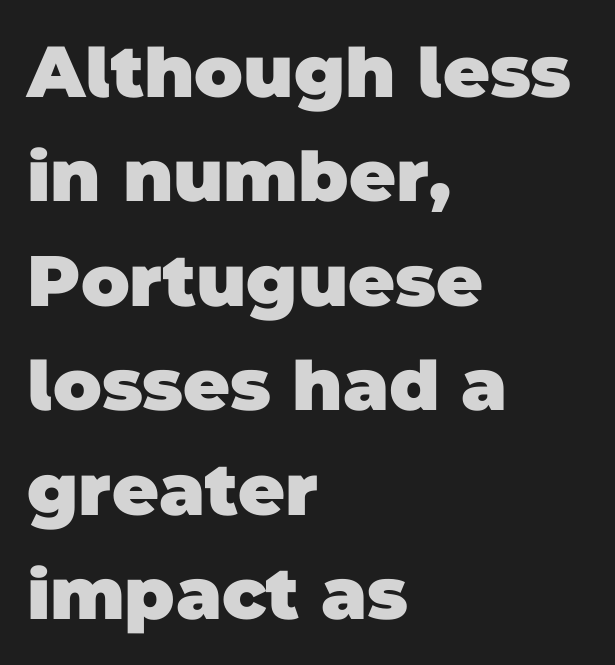
Q: Is the text bold? A: Yes.
Q: Is the typeface a serif or a sans-serif typeface? A: Sans-serif.
Q: Is the text underlined? A: No.
Q: How is the paragraph aligned? A: Left-aligned.
Q: Is the spacing between letters normal or unusually wide? A: Normal.
Q: Is the spacing between lines tight, normal or loose? A: Normal.
Q: Width (condensed, normal, or wide)? A: Normal.
Q: Stroke contrast? A: Low.
Q: x-height? A: Large.
Q: Monospaced? A: No.
